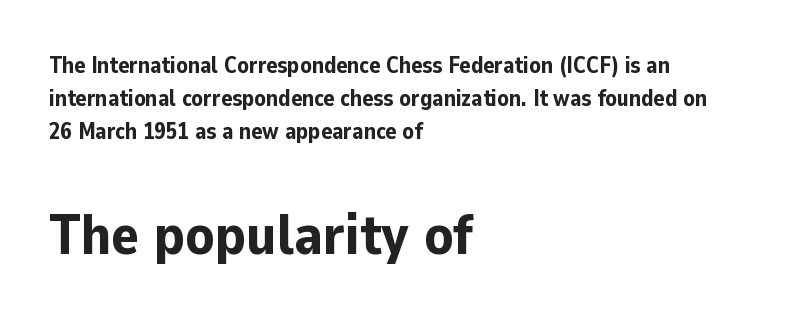
{"serif": "no", "italic": "no", "bold": "yes", "weight": "bold", "width": "normal", "stroke_contrast": "low", "x_height": "medium", "monospaced": "no", "underline": "no", "align": "left", "line_spacing": "normal", "line_spacing_ratio": 1.44, "letter_spacing": "normal", "letter_spacing_em": 0.0, "larger_block": "second", "size_ratio": 2.52, "glyph_px": 58}
